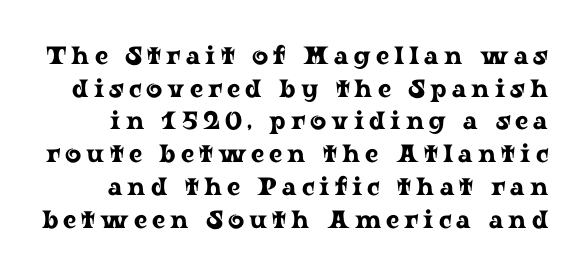
{"italic": "no", "underline": "no", "line_spacing": "normal", "line_spacing_ratio": 1.31, "letter_spacing": "wide", "letter_spacing_em": 0.2, "glyph_px": 25}
